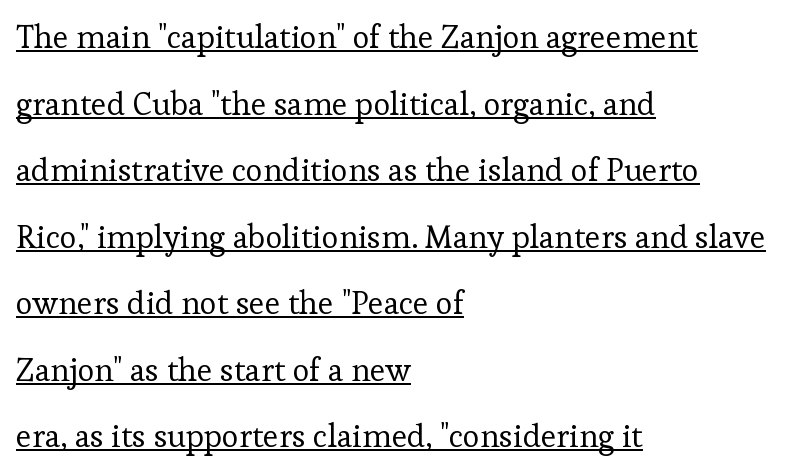
{"serif": "yes", "italic": "no", "bold": "no", "weight": "regular", "width": "normal", "stroke_contrast": "low", "x_height": "medium", "monospaced": "no", "underline": "yes", "align": "left", "line_spacing": "loose", "line_spacing_ratio": 2.08, "letter_spacing": "normal", "letter_spacing_em": 0.0, "glyph_px": 32}
